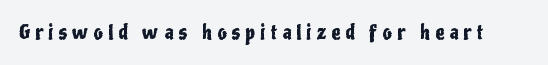
Q: Is the text italic (slanted)? A: No, it is upright.
Q: Is the text underlined? A: No.
Q: Is the spacing between letters normal or unusually wide? A: Unusually wide.
